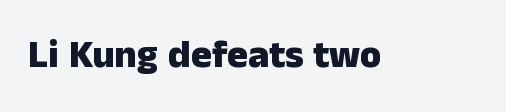
Q: Is the text bold? A: Yes.
Q: Is the text italic (slanted)? A: No, it is upright.
Q: Is the typeface a serif or a sans-serif typeface? A: Sans-serif.
Q: Is the text underlined? A: No.
Q: Is the spacing between letters normal or unusually wide? A: Normal.
Q: Width (condensed, normal, or wide)? A: Normal.
Q: Stroke contrast? A: Low.
Q: x-height? A: Medium.
Q: Monospaced? A: No.
